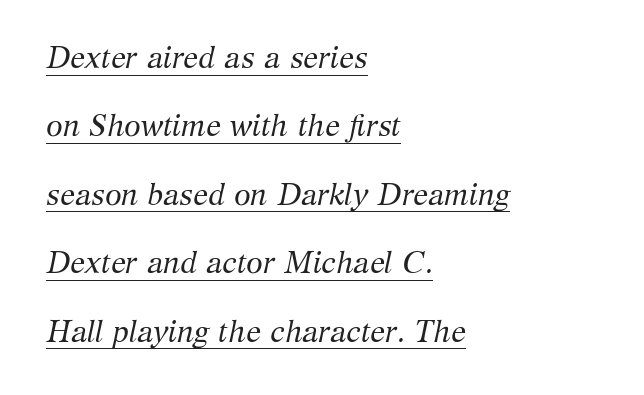
The image shows 30 px regular-weight serif type, italic (leaning right); set left-aligned, loose line spacing (2.28x), normal letter spacing, underlined; medium stroke contrast and a medium x-height.
